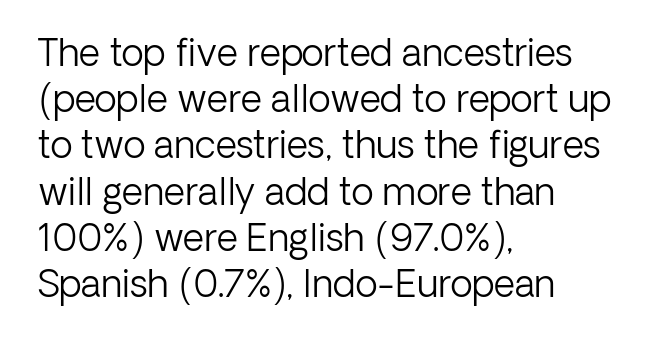
Nope, no serifs anywhere on these letters. Line spacing here is normal. The zone under the glyphs is completely vacant. Is the type heavy? It reads as light-to-regular instead. The lines in this sample share a left origin and differ only in where they stop.
